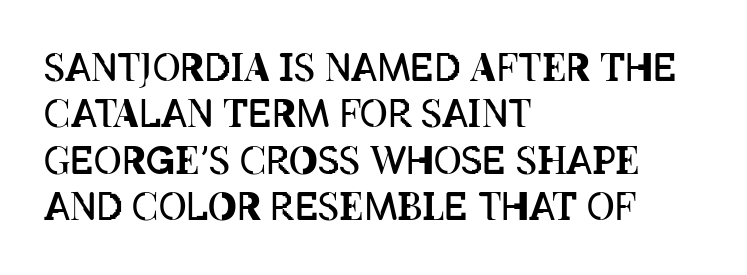
Q: Is the text bold? A: No.
Q: Is the text italic (slanted)? A: No, it is upright.
Q: Is the text underlined? A: No.
Q: How is the paragraph aligned? A: Left-aligned.
Q: Is the spacing between letters normal or unusually wide? A: Normal.
Q: Width (condensed, normal, or wide)? A: Condensed.
Q: Stroke contrast? A: Low.
Q: x-height? A: Large.
Q: Monospaced? A: No.
